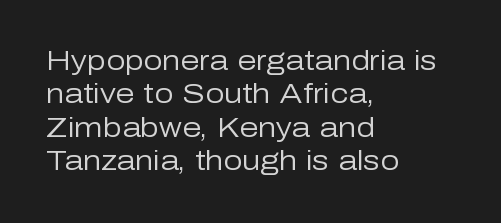
Q: Is the text bold? A: No.
Q: Is the text italic (slanted)? A: No, it is upright.
Q: Is the text underlined? A: No.
Q: How is the paragraph aligned? A: Left-aligned.
Q: Is the spacing between letters normal or unusually wide? A: Normal.
